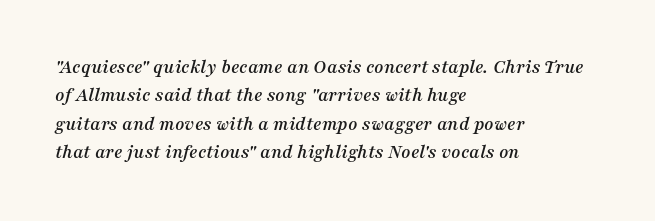
The image shows 20 px text type, italic (leaning right); set left-aligned, normal line spacing (1.42x), normal letter spacing, not underlined.
